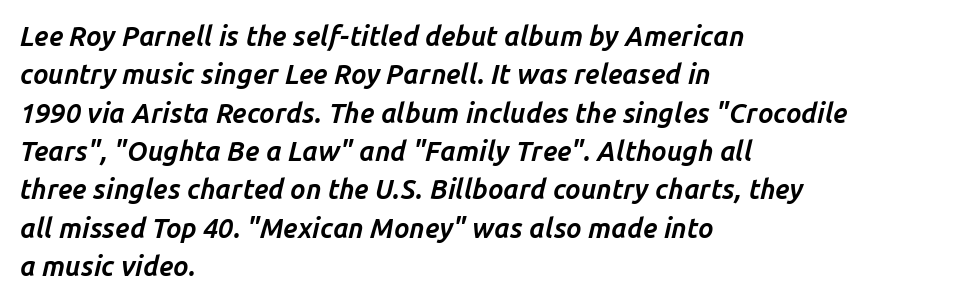
The image shows 27 px bold type, italic (leaning right); set left-aligned, normal line spacing (1.42x), normal letter spacing, not underlined.
